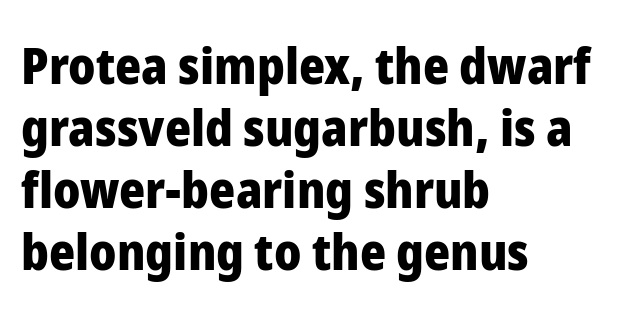
The image shows 50 px heavy sans-serif type, upright; set left-aligned, line spacing 1.24x, normal letter spacing, not underlined; low stroke contrast and a medium x-height.
